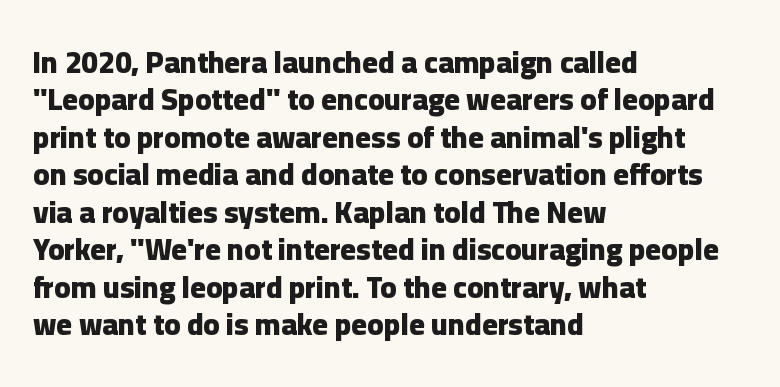
Q: Is the text bold? A: Yes.
Q: Is the text italic (slanted)? A: No, it is upright.
Q: Is the typeface a serif or a sans-serif typeface? A: Sans-serif.
Q: Is the text underlined? A: No.
Q: How is the paragraph aligned? A: Left-aligned.
Q: Is the spacing between letters normal or unusually wide? A: Normal.
Q: Is the spacing between lines tight, normal or loose? A: Normal.
Q: Width (condensed, normal, or wide)? A: Normal.
Q: Stroke contrast? A: Low.
Q: x-height? A: Medium.
Q: Monospaced? A: No.
